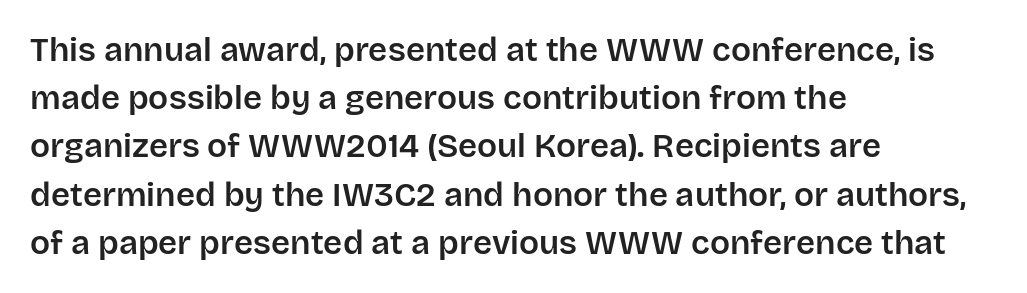
The image shows 33 px sans-serif type, upright; set left-aligned, normal line spacing (1.46x), normal letter spacing, not underlined; low stroke contrast and a large x-height.
